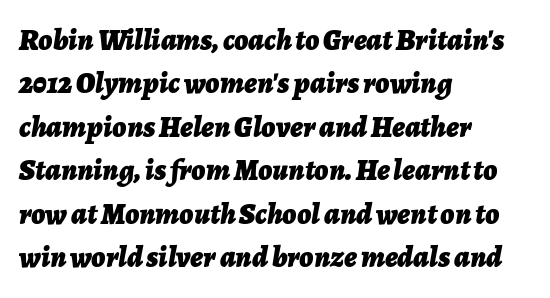
The text carries the slant typical of an italic or oblique font. Honestly, the letter spacing is just normal — you wouldn't notice it. Nobody drew a line under any word here. Whoever set this chose a conventional vertical rhythm. Leftover space on each line is placed entirely after the last word.
